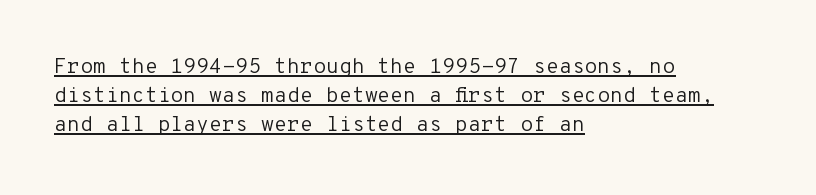
{"italic": "no", "bold": "no", "underline": "yes", "align": "left", "line_spacing": "normal", "line_spacing_ratio": 1.39, "letter_spacing": "normal", "letter_spacing_em": 0.0, "glyph_px": 21}
